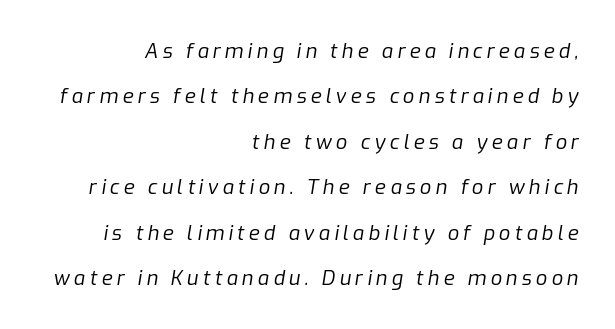
{"italic": "yes", "lean": "right", "slant_degrees": 9, "bold": "no", "underline": "no", "align": "right", "line_spacing": "loose", "line_spacing_ratio": 2.27, "letter_spacing": "wide", "letter_spacing_em": 0.21, "glyph_px": 20}
